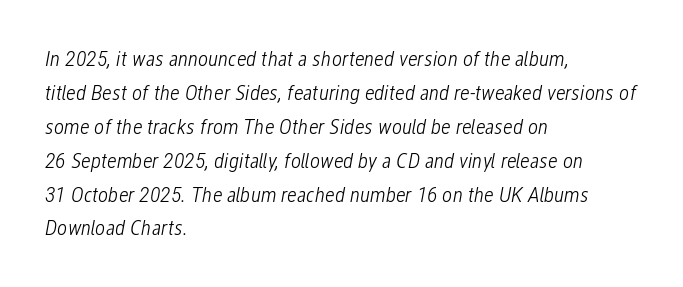
The image shows 22 px text type, italic (leaning right); set left-aligned, normal line spacing (1.54x), normal letter spacing, not underlined.
